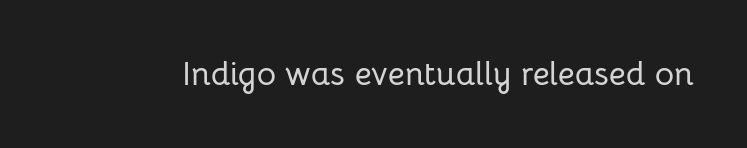
Q: Is the text italic (slanted)? A: No, it is upright.
Q: Is the typeface a serif or a sans-serif typeface? A: Sans-serif.
Q: Is the text underlined? A: No.
Q: Is the spacing between letters normal or unusually wide? A: Normal.
Q: Width (condensed, normal, or wide)? A: Normal.
Q: Stroke contrast? A: Low.
Q: x-height? A: Medium.
Q: Monospaced? A: No.
